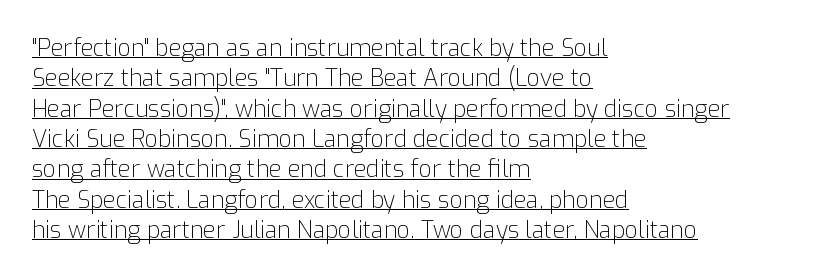
{"italic": "no", "bold": "no", "underline": "yes", "align": "left", "line_spacing": "normal", "line_spacing_ratio": 1.32, "letter_spacing": "normal", "letter_spacing_em": 0.0, "glyph_px": 23}
